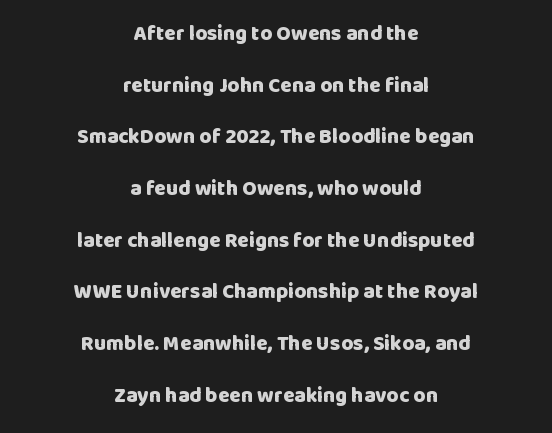
Q: Is the text bold? A: Yes.
Q: Is the text italic (slanted)? A: No, it is upright.
Q: Is the text underlined? A: No.
Q: How is the paragraph aligned? A: Centered.
Q: Is the spacing between letters normal or unusually wide? A: Normal.
Q: Is the spacing between lines tight, normal or loose? A: Loose.
